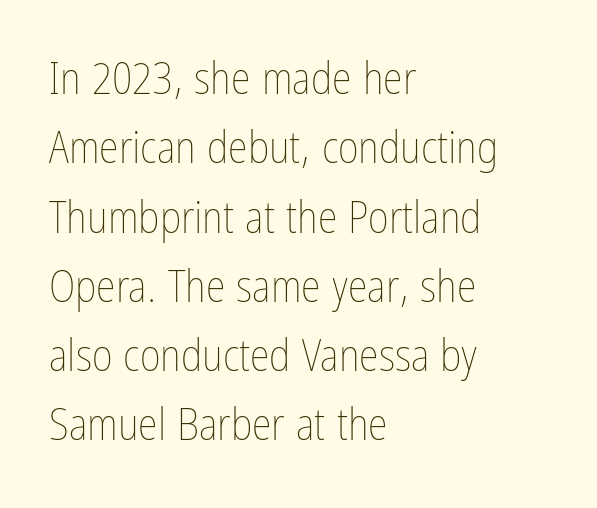
The image shows 45 px thin, condensed type, upright; set left-aligned, normal line spacing (1.54x), normal letter spacing, not underlined; low stroke contrast and a medium x-height.
